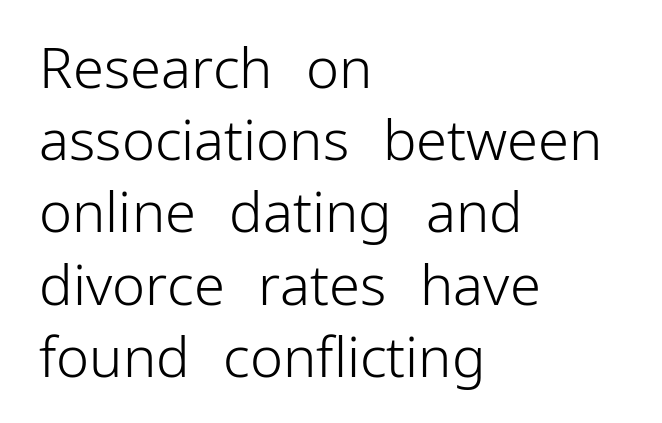
Italic: no, the glyphs are upright roman. The font family rendered here belongs to the sans-serif group. Each row of text sits above clean, open space. Do the characters align in a grid? No, the font is proportional.
